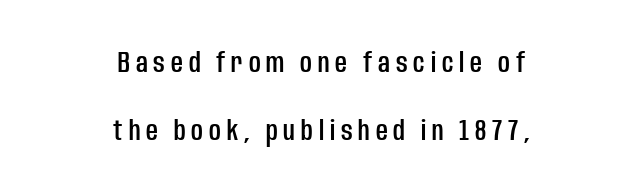
Someone cranked the tracking dial way up on this one. Regarding leading, the lines here are spaced well apart. The font family rendered here belongs to the sans-serif group. Layout note: lines centered.
